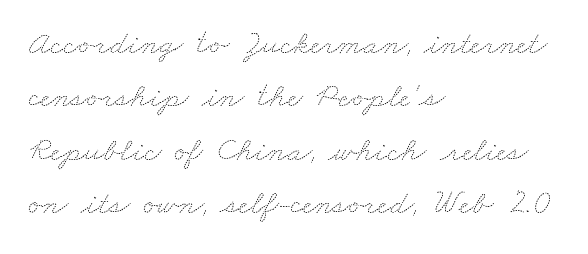
Q: Is the text bold? A: No.
Q: Is the text underlined? A: No.
Q: How is the paragraph aligned? A: Left-aligned.
Q: Is the spacing between letters normal or unusually wide? A: Normal.
Q: Is the spacing between lines tight, normal or loose? A: Normal.
Q: Width (condensed, normal, or wide)? A: Wide.
Q: Stroke contrast? A: Medium.
Q: x-height? A: Small.
Q: Monospaced? A: No.
